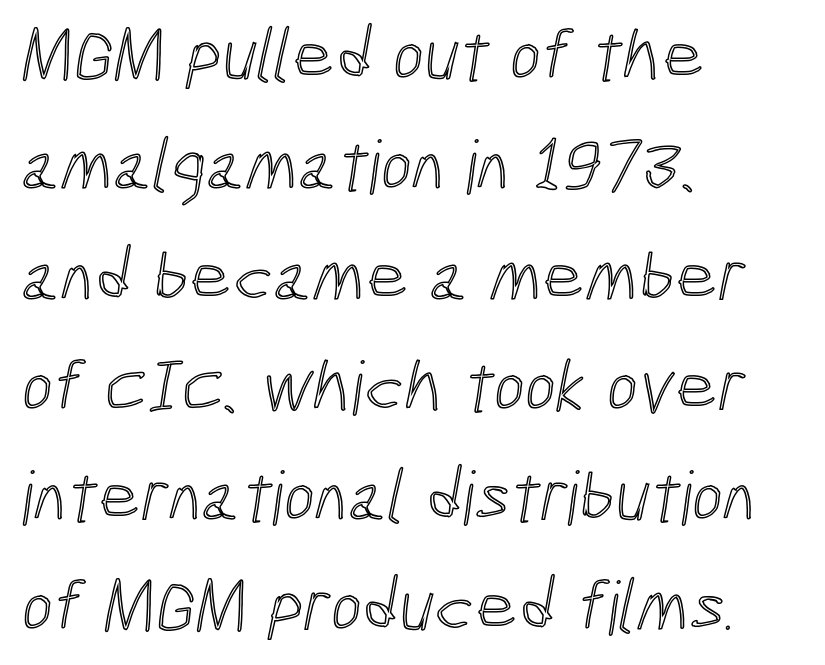
{"width": "condensed", "x_height": "medium", "monospaced": "no", "underline": "no", "align": "left", "line_spacing": "normal", "line_spacing_ratio": 1.49, "letter_spacing": "normal", "letter_spacing_em": 0.0, "glyph_px": 74}
